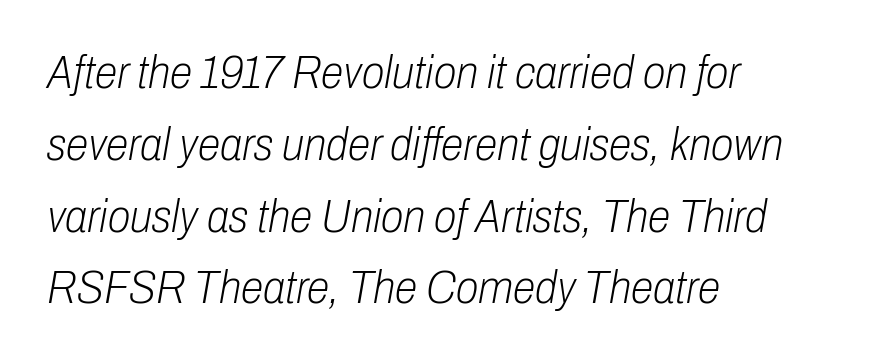
{"italic": "yes", "lean": "right", "slant_degrees": 10, "bold": "no", "weight": "light", "width": "condensed", "stroke_contrast": "low", "x_height": "medium", "monospaced": "no", "underline": "no", "align": "left", "line_spacing": "normal", "line_spacing_ratio": 1.56, "letter_spacing": "normal", "letter_spacing_em": 0.0, "glyph_px": 46}
